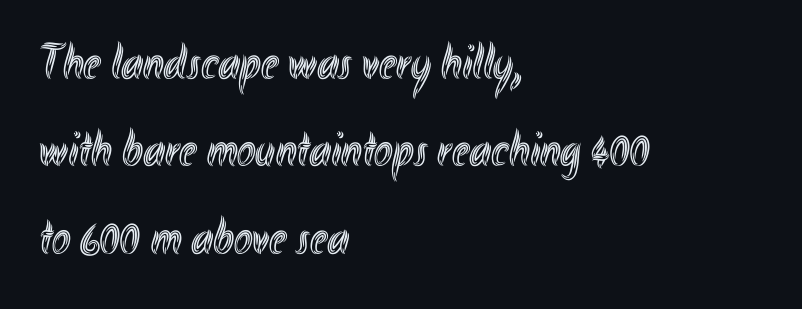
Q: Is the text italic (slanted)? A: Yes.
Q: Is the text underlined? A: No.
Q: How is the paragraph aligned? A: Left-aligned.
Q: Is the spacing between letters normal or unusually wide? A: Normal.
Q: Width (condensed, normal, or wide)? A: Condensed.
Q: x-height? A: Small.
Q: Monospaced? A: No.
